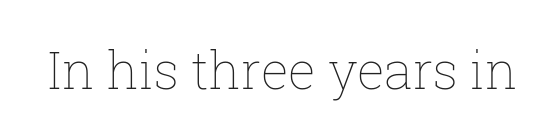
A typesetter would call this proportional, since set widths differ per character. The letters look calm and open, with moderate or lighter stems. Does the lettering tilt? It doesn't — this is upright. The words here are not underlined. The line texture is even and compact thanks to regular tracking.
